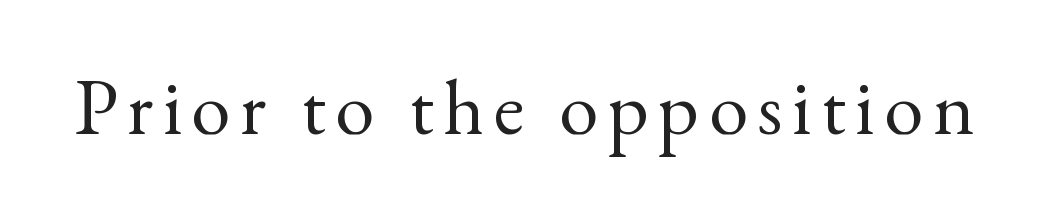
The image shows 79 px regular-weight serif type, upright; set not underlined; a small x-height.
